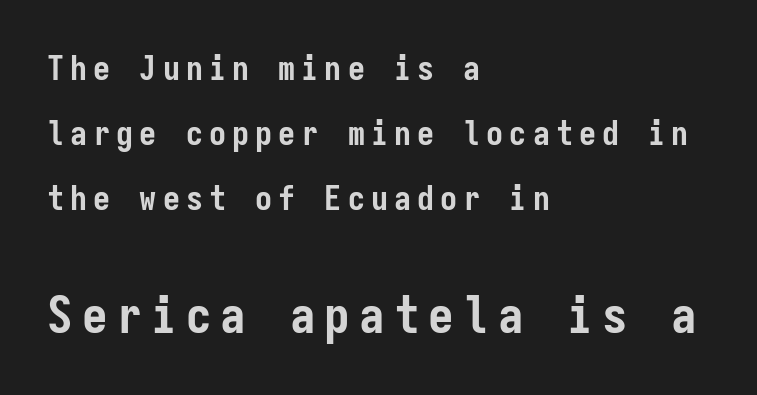
{"serif": "no", "italic": "no", "bold": "yes", "weight": "semibold", "width": "condensed", "stroke_contrast": "low", "x_height": "medium", "monospaced": "yes", "underline": "no", "align": "left", "line_spacing": "loose", "line_spacing_ratio": 1.91, "larger_block": "second", "size_ratio": 1.5, "glyph_px": 51}
